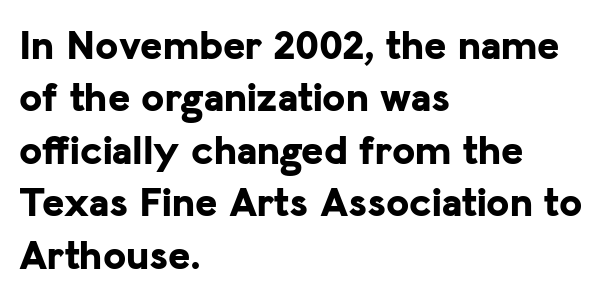
Q: Is the text bold? A: Yes.
Q: Is the text italic (slanted)? A: No, it is upright.
Q: Is the typeface a serif or a sans-serif typeface? A: Sans-serif.
Q: Is the text underlined? A: No.
Q: How is the paragraph aligned? A: Left-aligned.
Q: Is the spacing between letters normal or unusually wide? A: Normal.
Q: Is the spacing between lines tight, normal or loose? A: Normal.
Q: Width (condensed, normal, or wide)? A: Normal.
Q: Stroke contrast? A: Low.
Q: x-height? A: Medium.
Q: Monospaced? A: No.
